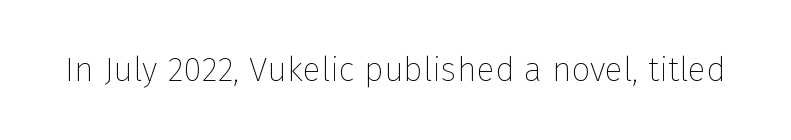
The image shows 34 px thin sans-serif type, upright; set normal letter spacing, not underlined; low stroke contrast and a medium x-height.
